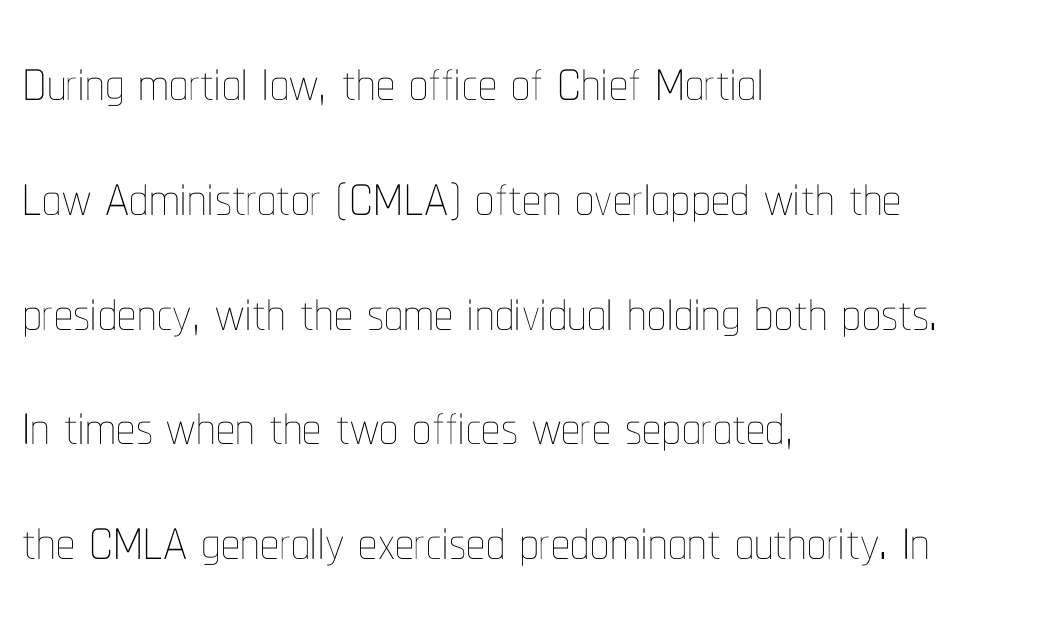
The letters stand upright; this is a roman face. Bold? No — there's no thickening of the strokes. The rendering anchors every line to the left-hand side. The strip under each line holds only bare page. Quick note: interline space is typical.
